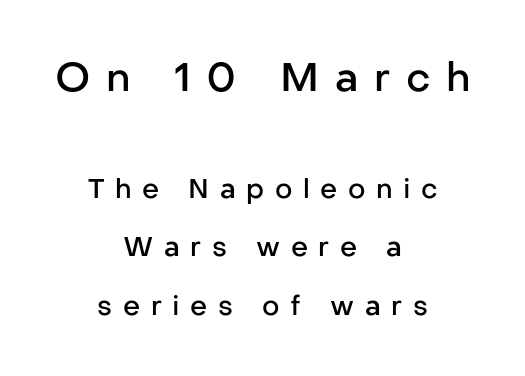
The image shows 40 px semibold sans-serif type, upright; set centered, loose line spacing (2.17x), unusually wide letter spacing (+0.39 em), not underlined; the first (top) block is 1.48x larger; low stroke contrast and a medium x-height.
